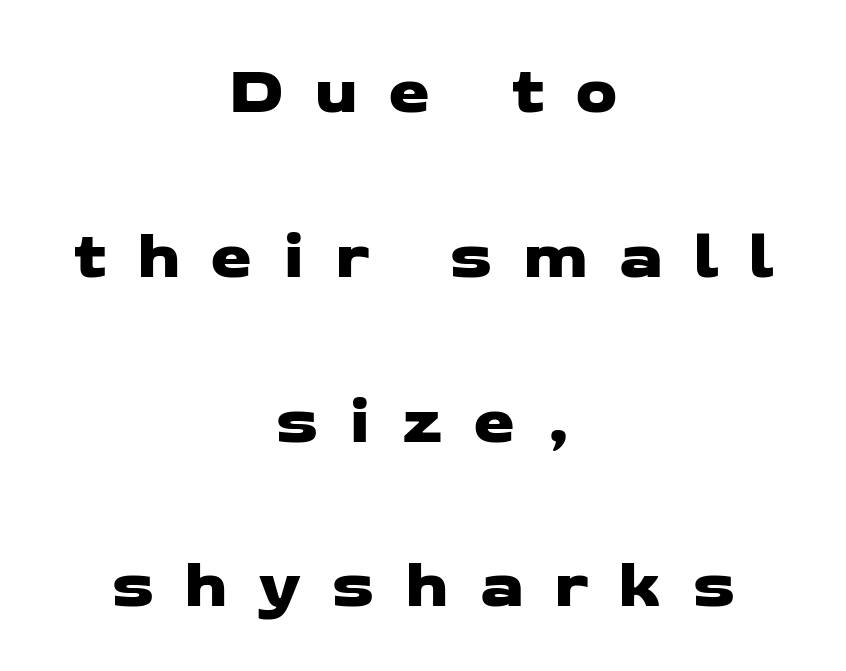
Underlining? Definitely not there. Reading down the block, each line starts at a different indent, mirrored at its end. The characters display no serif detailing; their extremities are plain. The passage shown has open, widely tracked lettering throughout. Baseline-to-baseline distance is far greater than the letter height.
